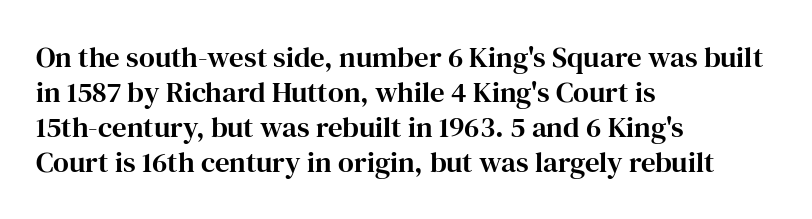
The gap between lines stays unmarked. Is there any slant? The stems are plumb. What kind of face is this? One with serifs. The face used here is rendered with its standard letterfit.
